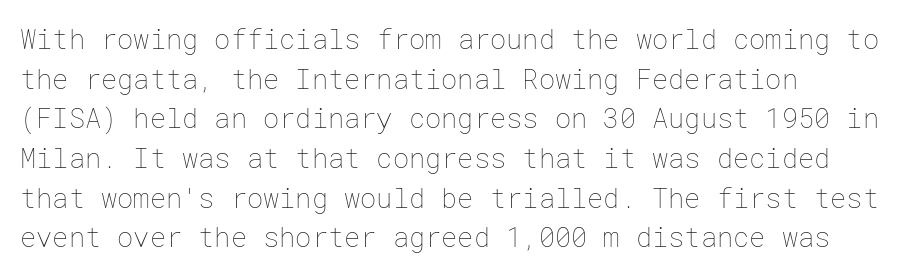
The image shows 27 px text type, upright; set left-aligned, normal line spacing (1.47x), normal letter spacing, not underlined.
